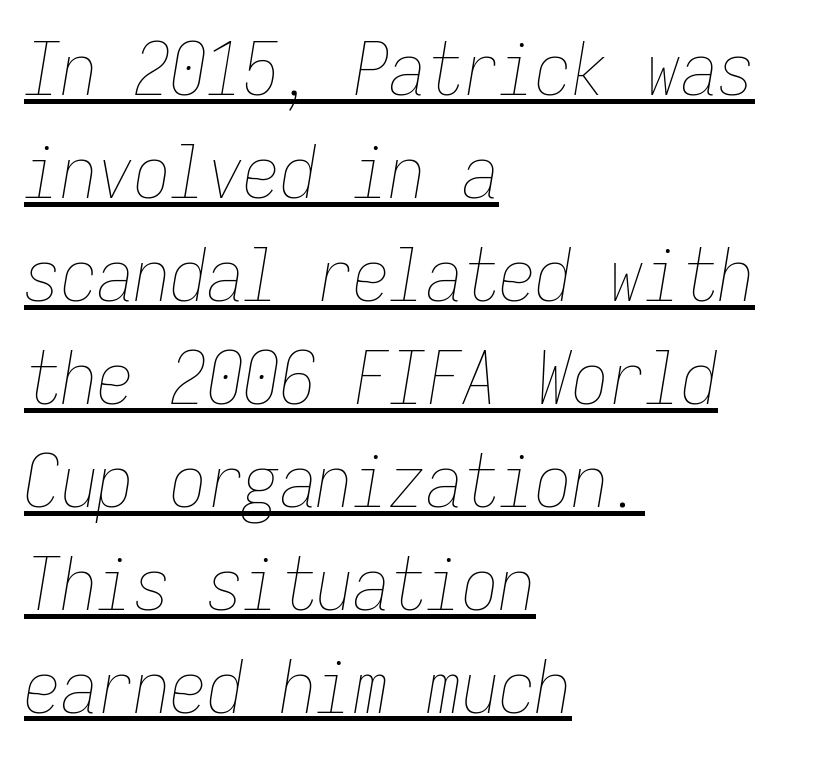
{"italic": "yes", "lean": "right", "slant_degrees": 9, "bold": "no", "weight": "thin", "width": "condensed", "stroke_contrast": "low", "x_height": "medium", "monospaced": "yes", "underline": "yes", "align": "left", "line_spacing": "normal", "line_spacing_ratio": 1.41, "letter_spacing": "normal", "letter_spacing_em": 0.0, "glyph_px": 73}
